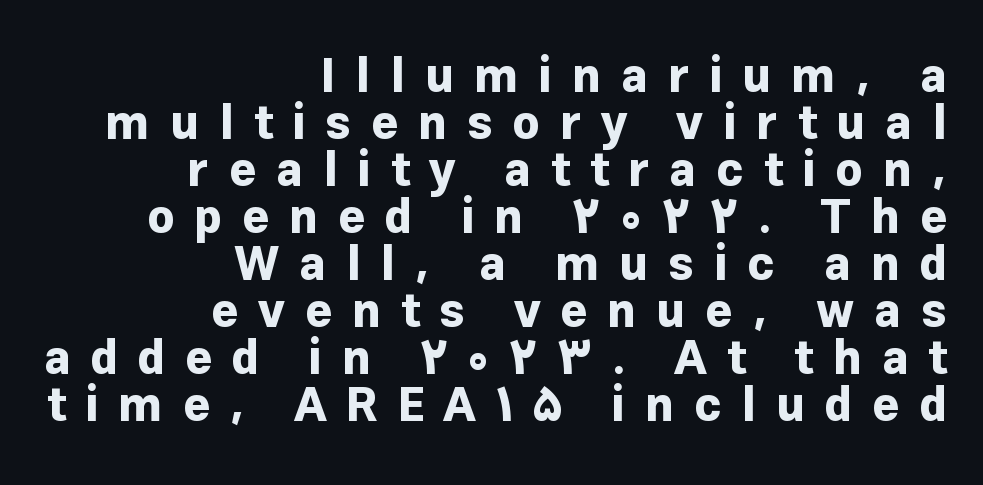
The image shows 47 px bold sans-serif type, upright; set right-aligned, tight line spacing (1.0x), unusually wide letter spacing (+0.42 em), not underlined; low stroke contrast and a medium x-height.
